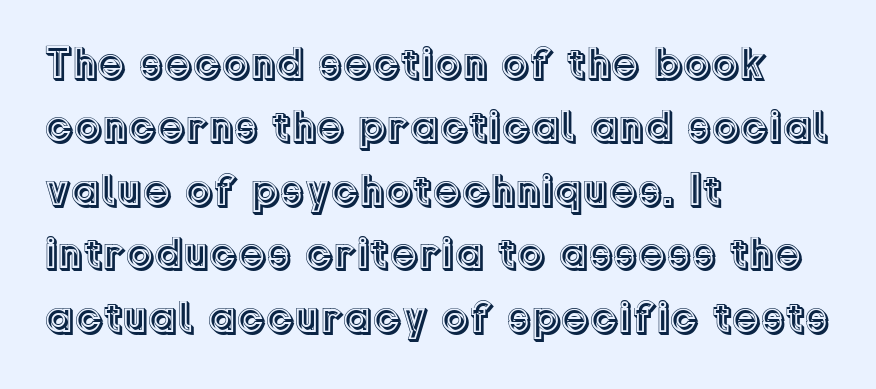
Posture: vertical. A typesetter would call this leading conventional body-copy spacing. Here the designer chose a conventional face with non-uniform glyph widths. Anything drawn beneath the words? Only blank space. Reading down the block, your eye returns to a fixed left position each line.
